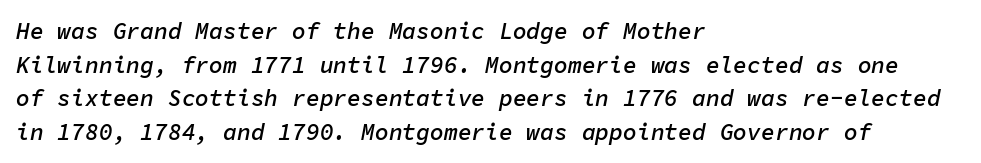
{"italic": "yes", "lean": "right", "slant_degrees": 11, "bold": "semi", "underline": "no", "align": "left", "line_spacing": "normal", "line_spacing_ratio": 1.46, "letter_spacing": "normal", "letter_spacing_em": 0.0, "glyph_px": 23}
